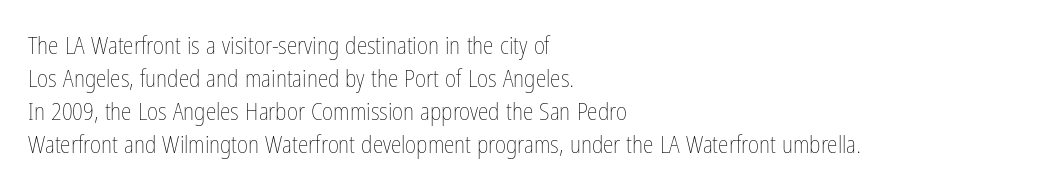
The image shows 24 px text type, upright; set left-aligned, normal line spacing (1.37x), normal letter spacing, not underlined.
